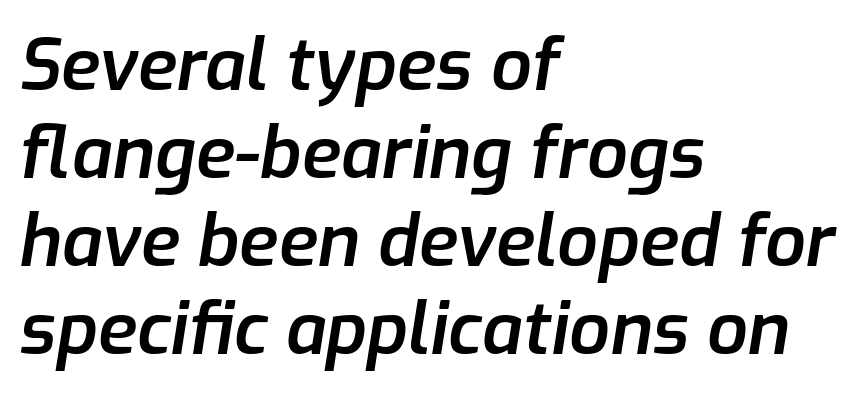
The image shows 72 px semibold type, italic (leaning right); set left-aligned, line spacing 1.22x, normal letter spacing, not underlined; low stroke contrast and a medium x-height.
